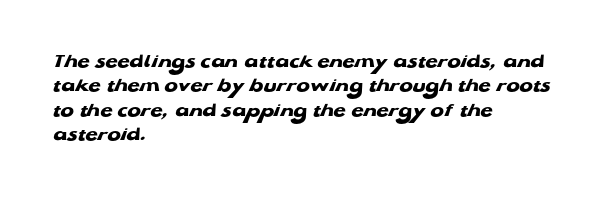
{"bold": "yes", "underline": "no", "align": "left", "line_spacing_ratio": 1.22, "letter_spacing": "normal", "letter_spacing_em": 0.0, "glyph_px": 20}
